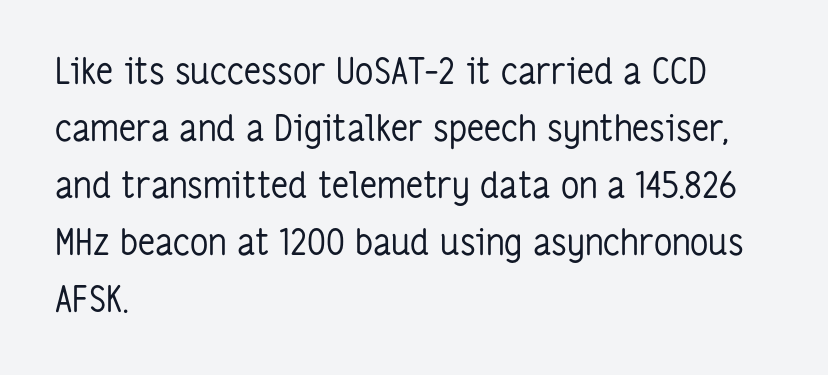
{"serif": "no", "italic": "no", "bold": "no", "weight": "regular", "width": "condensed", "stroke_contrast": "low", "x_height": "medium", "monospaced": "no", "underline": "no", "align": "left", "line_spacing": "normal", "line_spacing_ratio": 1.58, "letter_spacing": "normal", "letter_spacing_em": 0.0, "glyph_px": 36}
